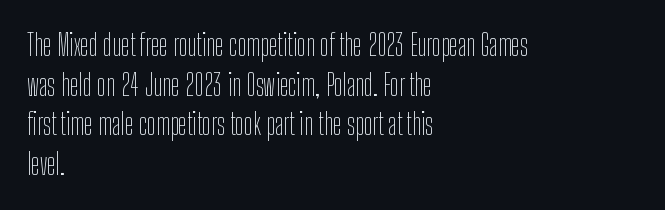
The image shows 29 px thin, condensed sans-serif type, upright; set left-aligned, normal line spacing (1.37x), normal letter spacing, not underlined; low stroke contrast and a medium x-height.
